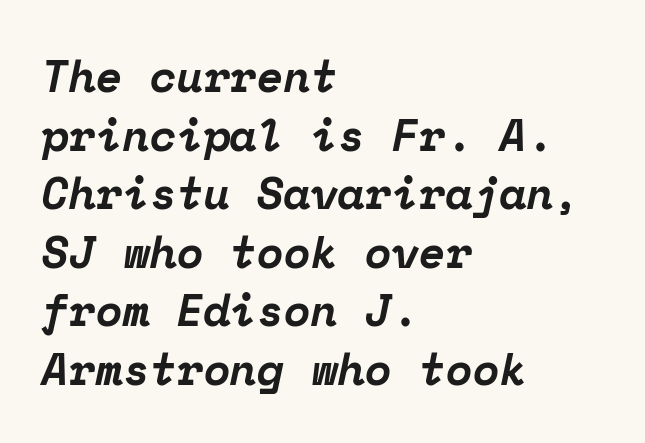
{"serif": "yes", "italic": "yes", "lean": "right", "slant_degrees": 12, "bold": "yes", "weight": "bold", "width": "normal", "stroke_contrast": "low", "x_height": "medium", "monospaced": "yes", "underline": "no", "align": "left", "line_spacing": "normal", "line_spacing_ratio": 1.33, "letter_spacing": "normal", "letter_spacing_em": 0.0, "glyph_px": 44}
